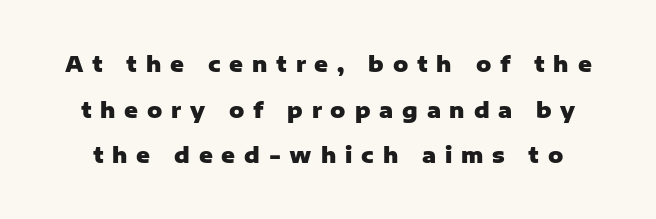
The image shows 21 px bold type, upright; set loose line spacing (2.17x), unusually wide letter spacing (+0.42 em), not underlined.
